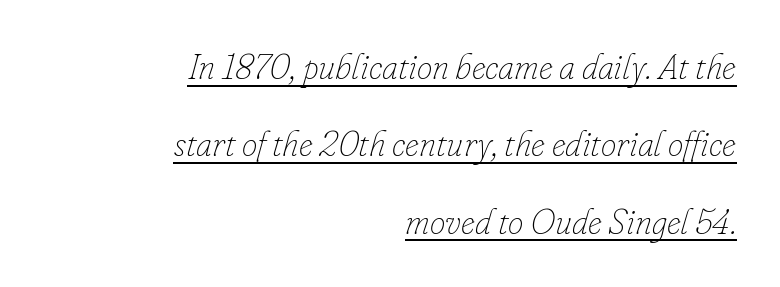
Q: Is the text bold? A: No.
Q: Is the text italic (slanted)? A: Yes, it leans right by about 16 degrees.
Q: Is the text underlined? A: Yes.
Q: How is the paragraph aligned? A: Right-aligned.
Q: Is the spacing between letters normal or unusually wide? A: Normal.
Q: Is the spacing between lines tight, normal or loose? A: Loose.
Q: Width (condensed, normal, or wide)? A: Normal.
Q: Stroke contrast? A: Low.
Q: x-height? A: Small.
Q: Monospaced? A: No.
